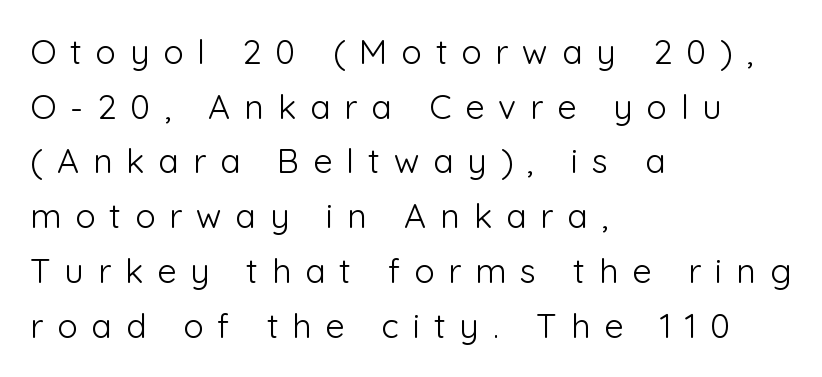
The image shows 34 px light sans-serif type, upright; set left-aligned, normal line spacing (1.61x), unusually wide letter spacing (+0.41 em), not underlined; low stroke contrast and a medium x-height.
